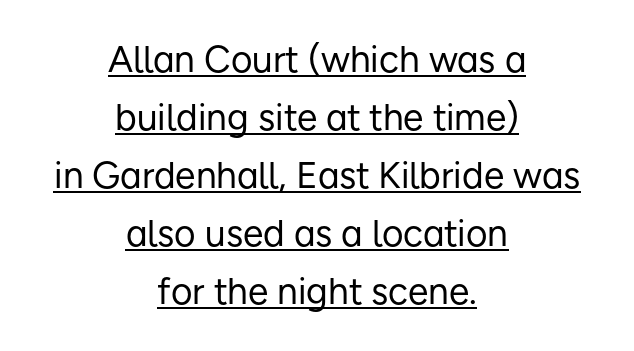
This sample has the flowing, uneven cadence of proportional lettering. The letters stand straight up with perfectly vertical stems. Look at the bottom of the vertical strokes: they stop flat, with no serifs. Inter-character spacing is left at the font's built-in metrics.
